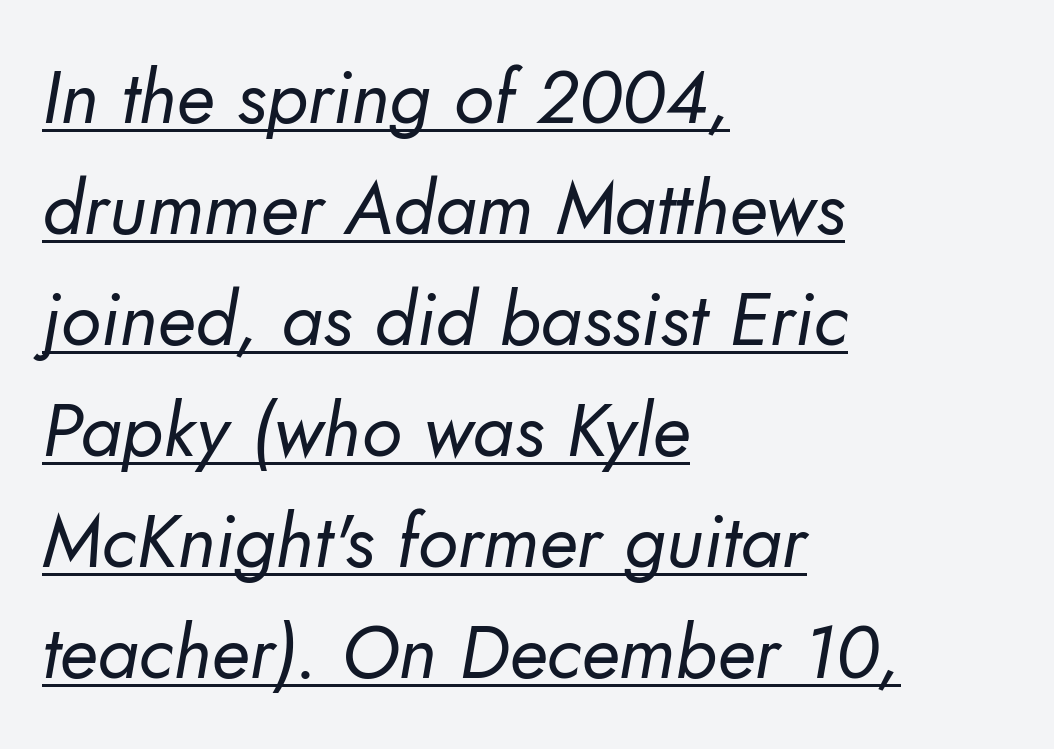
Looks like regular typesetting: each glyph gets only the width it needs. No heavy texture on the line: the type isn't bold. The lines sit at an ordinary, default distance from one another. The rendering anchors every line to the left-hand side. To sum up the face: it is a sans, with no serifs. Quick note: underline on.
